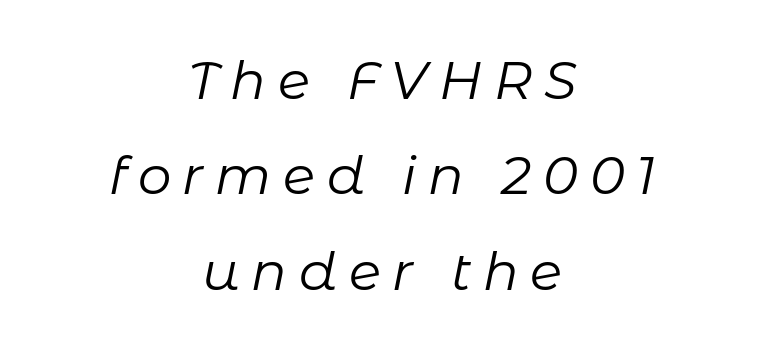
Q: Is the text bold? A: No.
Q: Is the text italic (slanted)? A: Yes, it leans right by about 11 degrees.
Q: Is the text underlined? A: No.
Q: How is the paragraph aligned? A: Centered.
Q: Is the spacing between letters normal or unusually wide? A: Unusually wide.
Q: Width (condensed, normal, or wide)? A: Normal.
Q: Stroke contrast? A: Low.
Q: x-height? A: Medium.
Q: Monospaced? A: No.
